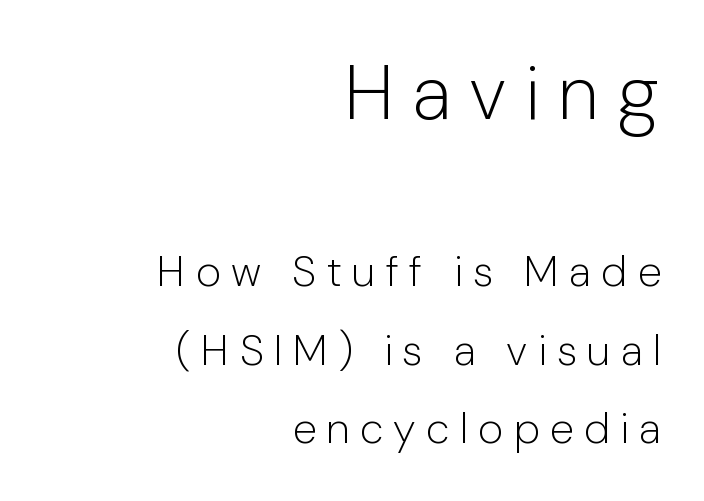
The image shows 76 px light sans-serif type, upright; set right-aligned, line spacing 1.83x, unusually wide letter spacing (+0.24 em), not underlined; the first (top) block is 1.77x larger; low stroke contrast and a medium x-height.
